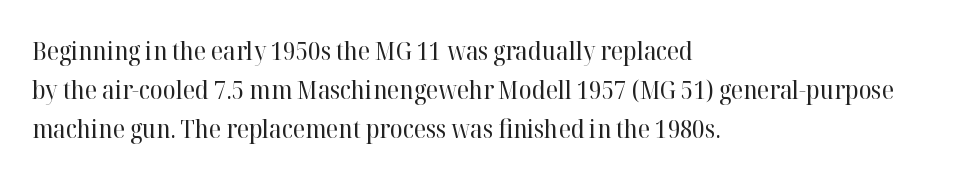
{"italic": "no", "bold": "no", "underline": "no", "align": "left", "line_spacing": "normal", "line_spacing_ratio": 1.5, "letter_spacing": "normal", "letter_spacing_em": 0.0, "glyph_px": 26}
